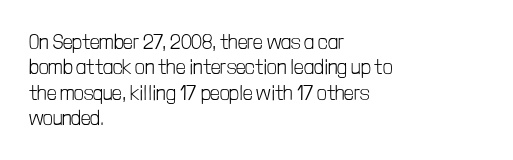
{"italic": "no", "bold": "no", "underline": "no", "align": "left", "line_spacing_ratio": 1.21, "letter_spacing": "normal", "letter_spacing_em": 0.0, "glyph_px": 21}
